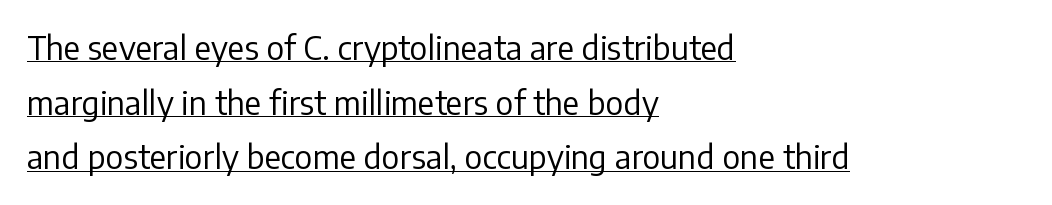
Q: Is the text bold? A: No.
Q: Is the text italic (slanted)? A: No, it is upright.
Q: Is the typeface a serif or a sans-serif typeface? A: Sans-serif.
Q: Is the text underlined? A: Yes.
Q: How is the paragraph aligned? A: Left-aligned.
Q: Is the spacing between letters normal or unusually wide? A: Normal.
Q: Width (condensed, normal, or wide)? A: Normal.
Q: Stroke contrast? A: Low.
Q: x-height? A: Medium.
Q: Monospaced? A: No.
